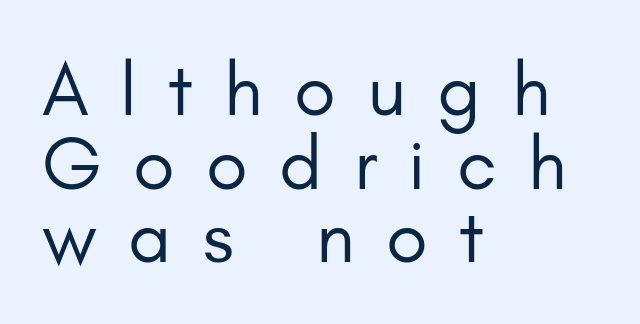
{"serif": "no", "italic": "no", "bold": "no", "weight": "regular", "width": "normal", "stroke_contrast": "low", "x_height": "small", "monospaced": "no", "underline": "no", "align": "left", "line_spacing": "tight", "line_spacing_ratio": 0.97, "letter_spacing": "wide", "letter_spacing_em": 0.41, "glyph_px": 76}
